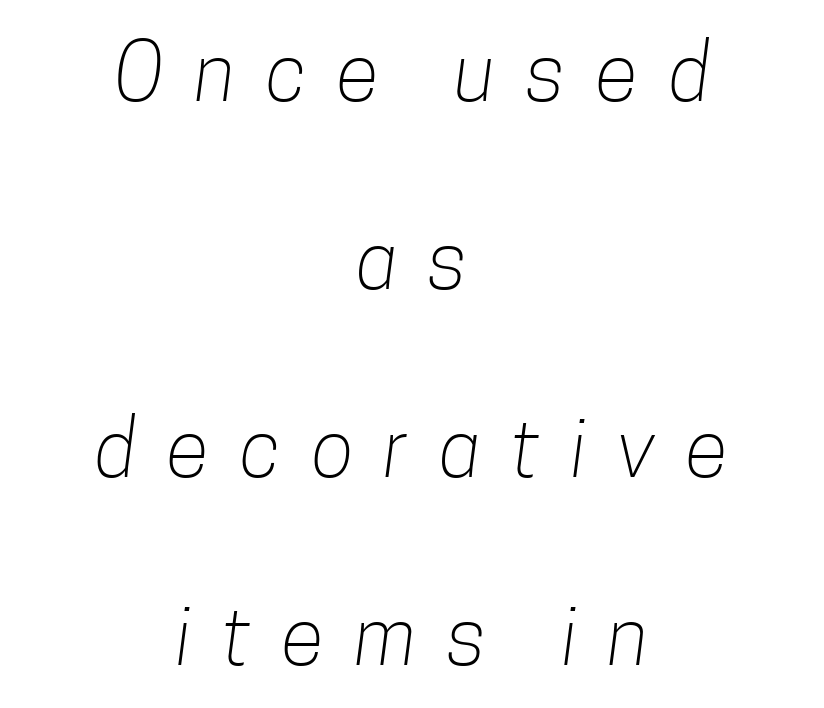
The image shows 79 px light, condensed sans-serif type; set centered, loose line spacing (2.38x), unusually wide letter spacing (+0.39 em), not underlined; low stroke contrast and a medium x-height.
